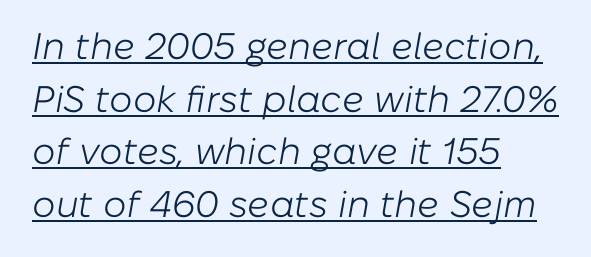
The image shows 37 px light type, italic (leaning right); set left-aligned, normal line spacing (1.42x), normal letter spacing, underlined; low stroke contrast and a medium x-height.
